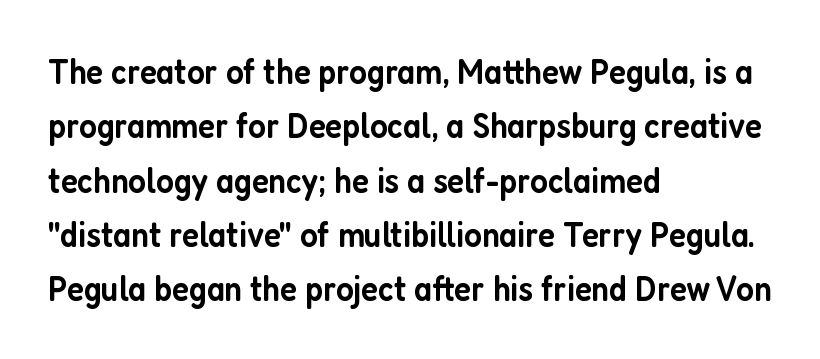
Q: Is the text bold? A: Semi-bold.
Q: Is the text italic (slanted)? A: No, it is upright.
Q: Is the typeface a serif or a sans-serif typeface? A: Sans-serif.
Q: Is the text underlined? A: No.
Q: How is the paragraph aligned? A: Left-aligned.
Q: Is the spacing between letters normal or unusually wide? A: Normal.
Q: Is the spacing between lines tight, normal or loose? A: Normal.
Q: Width (condensed, normal, or wide)? A: Condensed.
Q: Stroke contrast? A: Low.
Q: x-height? A: Medium.
Q: Monospaced? A: No.
